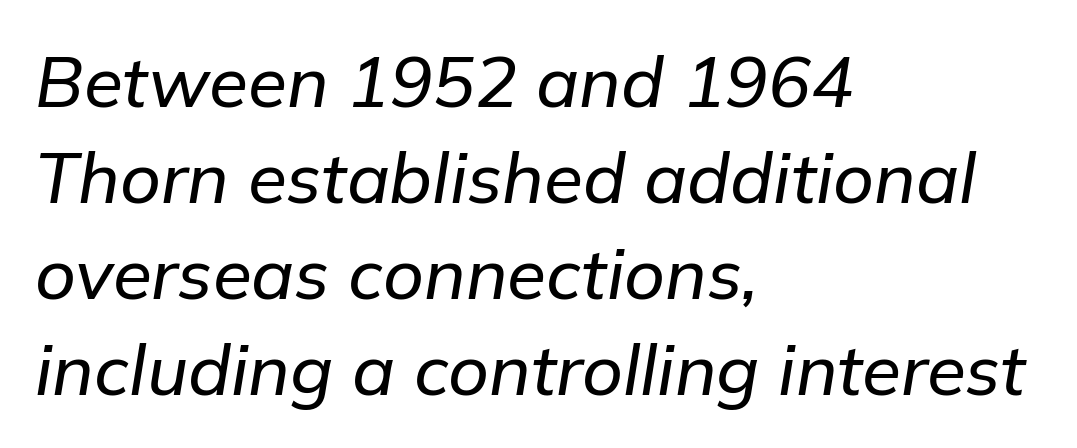
Q: Is the text italic (slanted)? A: Yes, it leans right by about 9 degrees.
Q: Is the text underlined? A: No.
Q: How is the paragraph aligned? A: Left-aligned.
Q: Is the spacing between letters normal or unusually wide? A: Normal.
Q: Is the spacing between lines tight, normal or loose? A: Normal.
Q: Width (condensed, normal, or wide)? A: Normal.
Q: Stroke contrast? A: Low.
Q: x-height? A: Medium.
Q: Monospaced? A: No.
